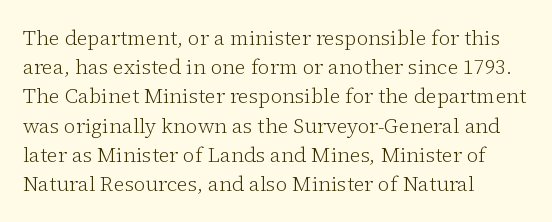
{"italic": "no", "bold": "no", "underline": "no", "align": "left", "line_spacing": "normal", "line_spacing_ratio": 1.39, "letter_spacing": "normal", "letter_spacing_em": 0.0, "glyph_px": 21}
